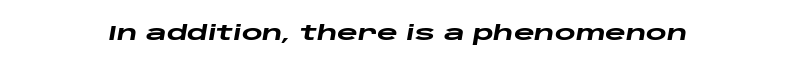
{"italic": "yes", "lean": "right", "slant_degrees": 10, "bold": "yes", "underline": "no", "letter_spacing": "normal", "letter_spacing_em": 0.0, "glyph_px": 20}
